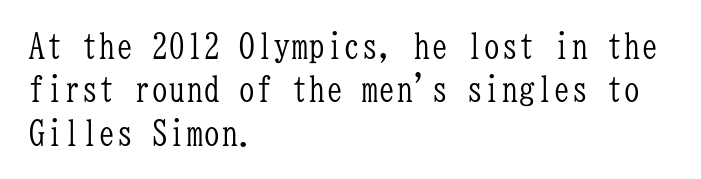
The image shows 35 px light, condensed serif type, upright, monospaced; set left-aligned, line spacing 1.24x, normal letter spacing, not underlined; low stroke contrast and a medium x-height.
